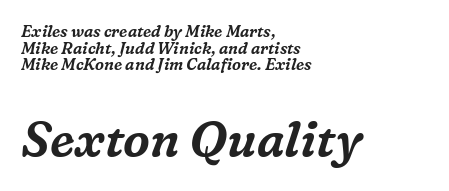
{"serif": "yes", "italic": "yes", "lean": "right", "slant_degrees": 16, "width": "normal", "stroke_contrast": "medium", "x_height": "medium", "monospaced": "no", "underline": "no", "align": "left", "line_spacing": "tight", "line_spacing_ratio": 1.04, "letter_spacing": "normal", "letter_spacing_em": 0.0, "larger_block": "second", "size_ratio": 3.0, "glyph_px": 48}
